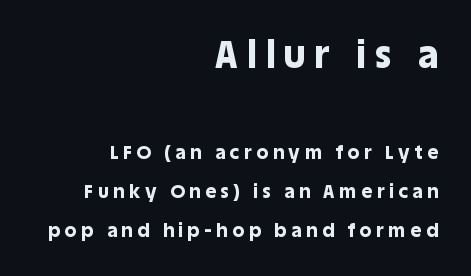
Each row of text sits above clean, open space. The typesetting leans heavy: a genuine bold. The paragraph has a hard right edge and a soft left edge. You can tell from the bare stems that sans-serif type was used.
